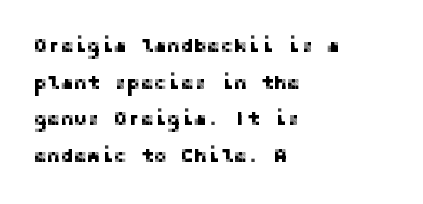
Q: Is the text italic (slanted)? A: No, it is upright.
Q: Is the text underlined? A: No.
Q: How is the paragraph aligned? A: Left-aligned.
Q: Is the spacing between letters normal or unusually wide? A: Normal.
